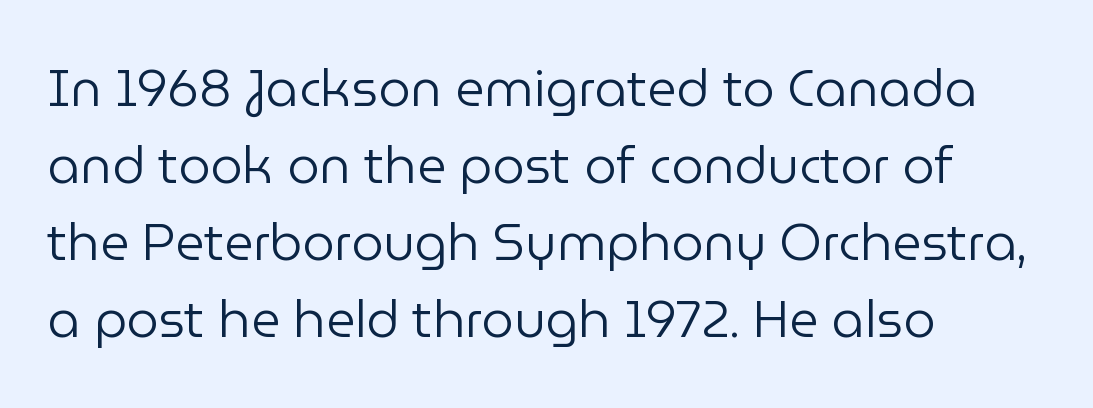
Nothing unusual about the tracking: characters are spaced as the font intends. Ordinary non-slanted type is in use. Interline gaps are of average width in this sample. Left-aligned paragraph, ragged on the right.
